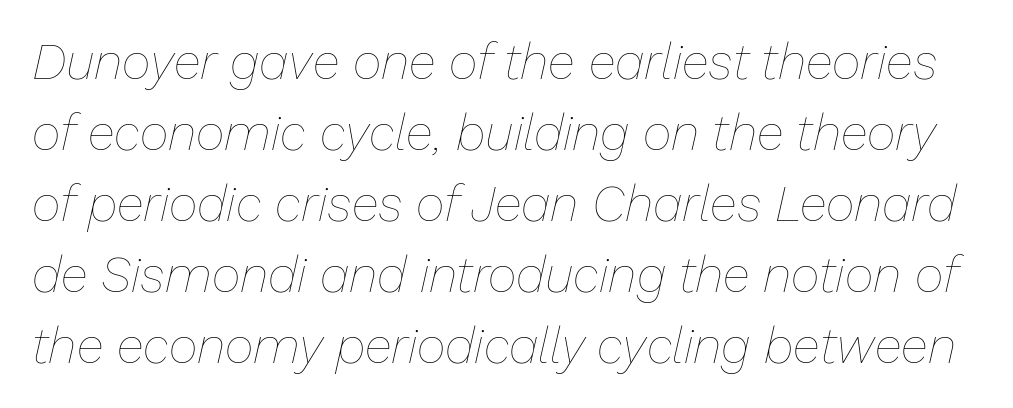
Q: Is the text bold? A: No.
Q: Is the text italic (slanted)? A: Yes, it leans right by about 13 degrees.
Q: Is the text underlined? A: No.
Q: Is the spacing between letters normal or unusually wide? A: Normal.
Q: Is the spacing between lines tight, normal or loose? A: Normal.
Q: Width (condensed, normal, or wide)? A: Normal.
Q: Stroke contrast? A: Low.
Q: x-height? A: Medium.
Q: Monospaced? A: No.
